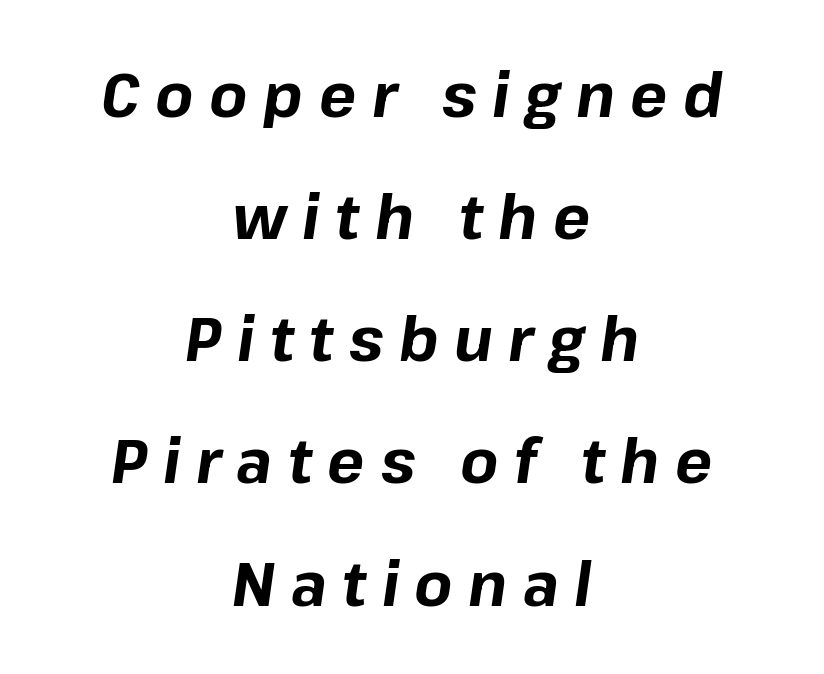
The image shows 62 px bold type, italic (leaning right); set centered, loose line spacing (1.97x), unusually wide letter spacing (+0.25 em), not underlined; low stroke contrast and a medium x-height.
